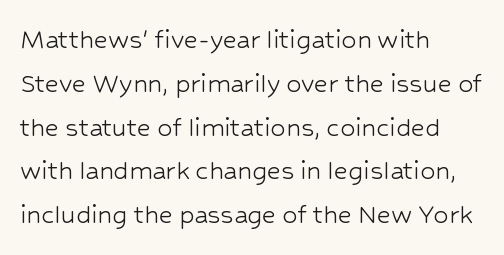
The letters stand upright; this is a roman face. The glyphs in this specimen are sans serif. Whoever set this chose a conventional vertical rhythm. Nothing unusual about the tracking: characters are spaced as the font intends. Alignment: flush left.
